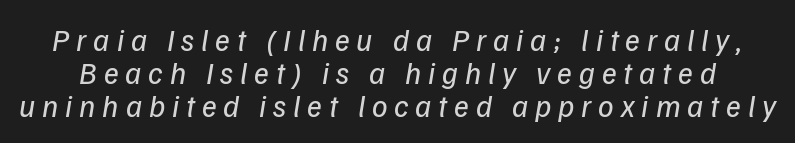
The image shows 31 px regular-weight type, italic (leaning right); set tight line spacing (1.06x), unusually wide letter spacing (+0.22 em), not underlined; low stroke contrast and a medium x-height.
